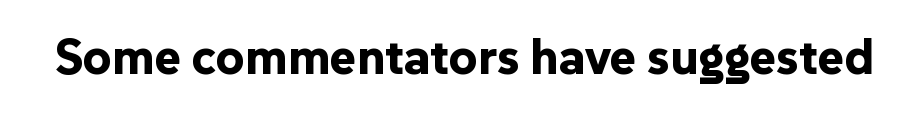
Q: Is the text bold? A: Yes.
Q: Is the text italic (slanted)? A: No, it is upright.
Q: Is the typeface a serif or a sans-serif typeface? A: Sans-serif.
Q: Is the text underlined? A: No.
Q: Is the spacing between letters normal or unusually wide? A: Normal.
Q: Width (condensed, normal, or wide)? A: Normal.
Q: Stroke contrast? A: Low.
Q: x-height? A: Medium.
Q: Monospaced? A: No.
